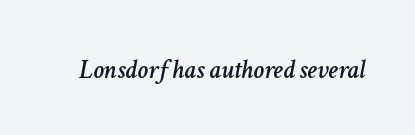
Q: Is the text italic (slanted)? A: Yes, it leans right by about 11 degrees.
Q: Is the text underlined? A: No.
Q: Is the spacing between letters normal or unusually wide? A: Normal.
